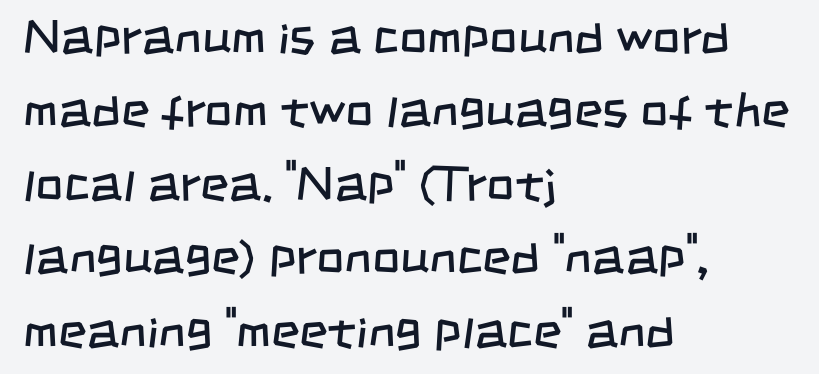
The image shows 49 px regular-weight, condensed sans-serif type; set left-aligned, normal line spacing (1.5x), normal letter spacing, not underlined; low stroke contrast and a large x-height.
